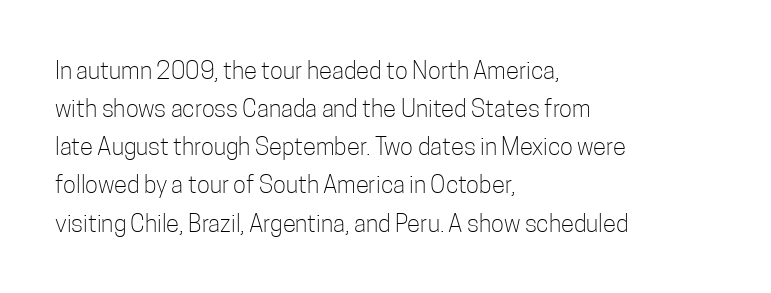
Q: Is the text bold? A: No.
Q: Is the text italic (slanted)? A: No, it is upright.
Q: Is the text underlined? A: No.
Q: How is the paragraph aligned? A: Left-aligned.
Q: Is the spacing between letters normal or unusually wide? A: Normal.
Q: Is the spacing between lines tight, normal or loose? A: Normal.
